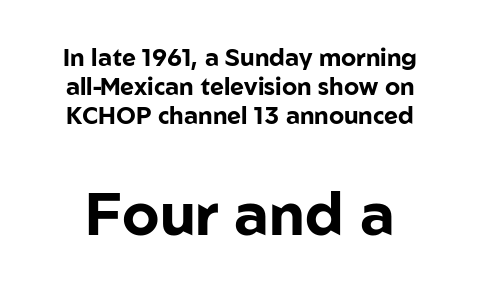
The image shows 59 px bold sans-serif type, upright; set line spacing 1.21x, normal letter spacing, not underlined; the second (bottom) block is 2.46x larger; low stroke contrast and a medium x-height.
